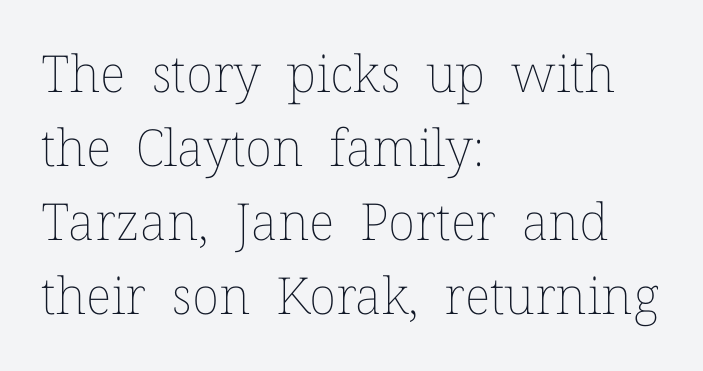
{"italic": "no", "bold": "no", "weight": "thin", "width": "normal", "stroke_contrast": "low", "x_height": "medium", "monospaced": "no", "underline": "no", "align": "left", "line_spacing": "normal", "line_spacing_ratio": 1.45, "letter_spacing": "normal", "letter_spacing_em": 0.0, "glyph_px": 51}
